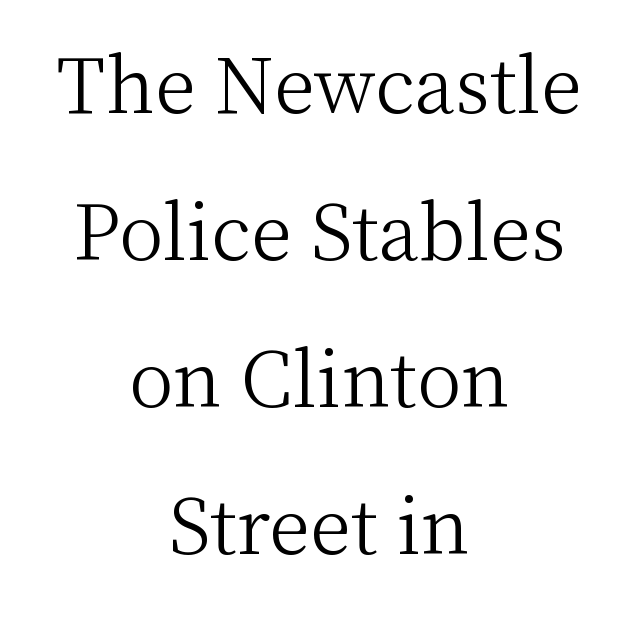
The letters look calm and open, with moderate or lighter stems. Quick note: not italic, upright. Caption: standard tracking, unaltered. Note: serifs present on the glyphs. Reading down the block, each line starts at a different indent, mirrored at its end.
